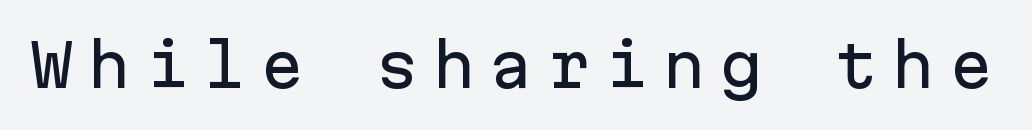
The image shows 58 px sans-serif type, upright, monospaced; set unusually wide letter spacing (+0.24 em), not underlined; low stroke contrast and a medium x-height.
